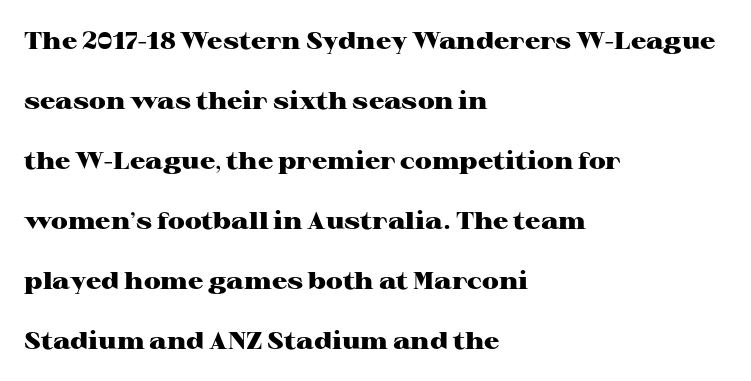
The image shows 24 px bold type, upright; set left-aligned, loose line spacing (2.5x), normal letter spacing, not underlined.
